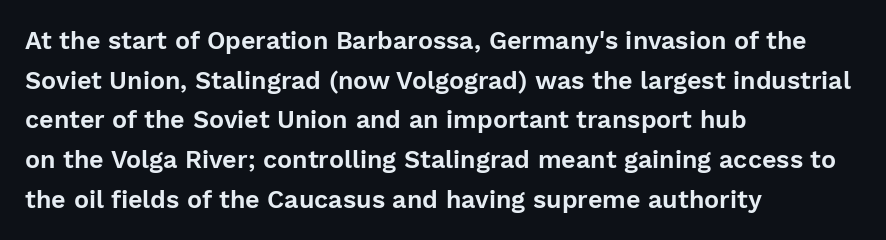
The image shows 25 px text type, upright; set left-aligned, normal line spacing (1.59x), normal letter spacing, not underlined.
